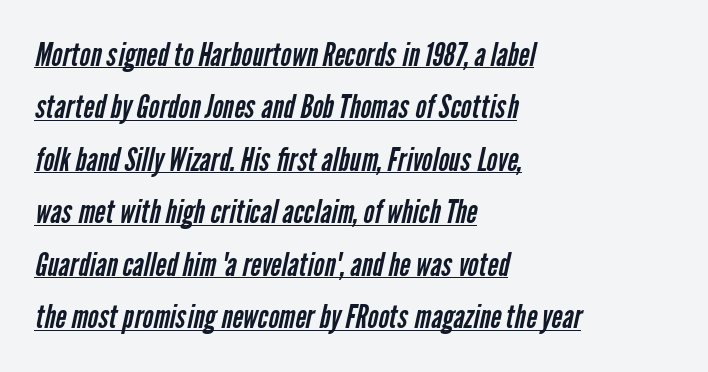
Q: Is the text bold? A: No.
Q: Is the typeface a serif or a sans-serif typeface? A: Sans-serif.
Q: Is the text underlined? A: Yes.
Q: How is the paragraph aligned? A: Left-aligned.
Q: Is the spacing between letters normal or unusually wide? A: Normal.
Q: Is the spacing between lines tight, normal or loose? A: Normal.
Q: Width (condensed, normal, or wide)? A: Condensed.
Q: Stroke contrast? A: Low.
Q: x-height? A: Medium.
Q: Monospaced? A: No.
